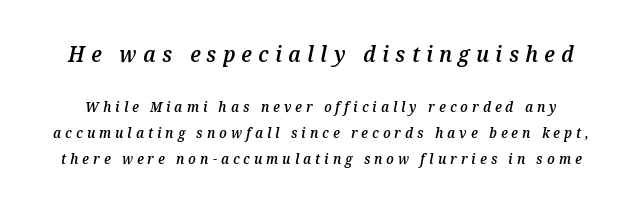
Q: Is the text bold? A: Semi-bold.
Q: Is the text italic (slanted)? A: Yes, it leans right by about 12 degrees.
Q: Is the text underlined? A: No.
Q: Is the spacing between letters normal or unusually wide? A: Unusually wide.
Q: Which block of text is set in a larger size, the first (top) or the second (bottom)? A: The first (top) one.
